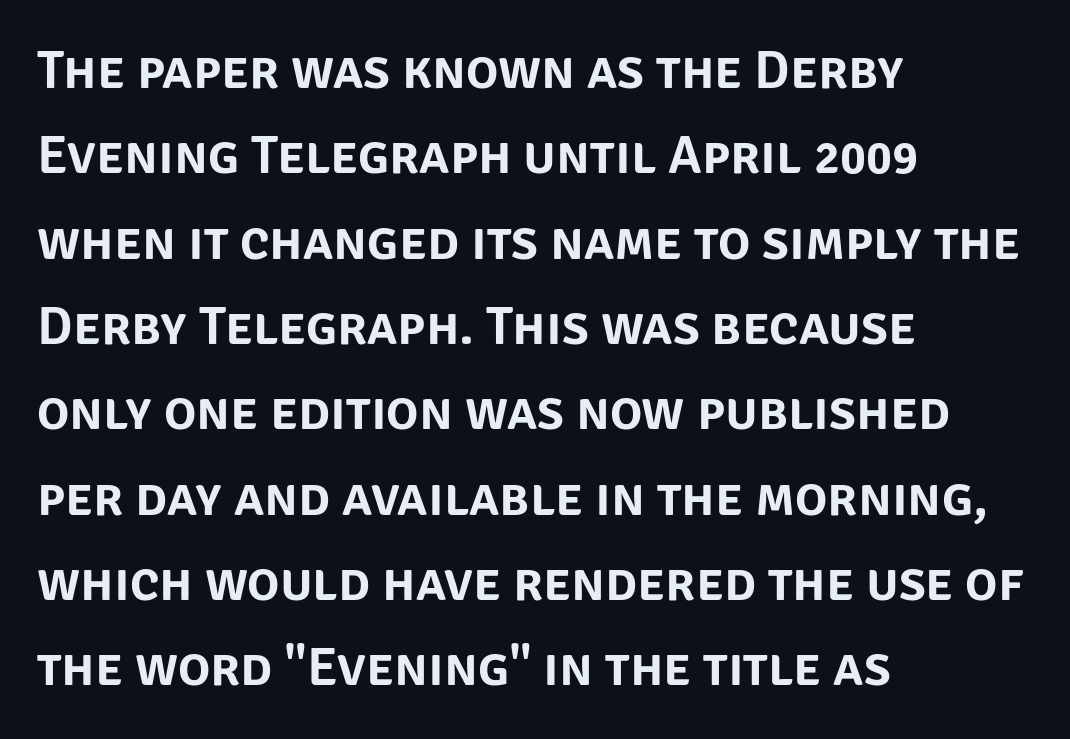
Q: Is the text italic (slanted)? A: No, it is upright.
Q: Is the typeface a serif or a sans-serif typeface? A: Sans-serif.
Q: Is the text underlined? A: No.
Q: How is the paragraph aligned? A: Left-aligned.
Q: Is the spacing between letters normal or unusually wide? A: Normal.
Q: Is the spacing between lines tight, normal or loose? A: Normal.
Q: Width (condensed, normal, or wide)? A: Normal.
Q: Stroke contrast? A: Low.
Q: x-height? A: Large.
Q: Monospaced? A: No.
